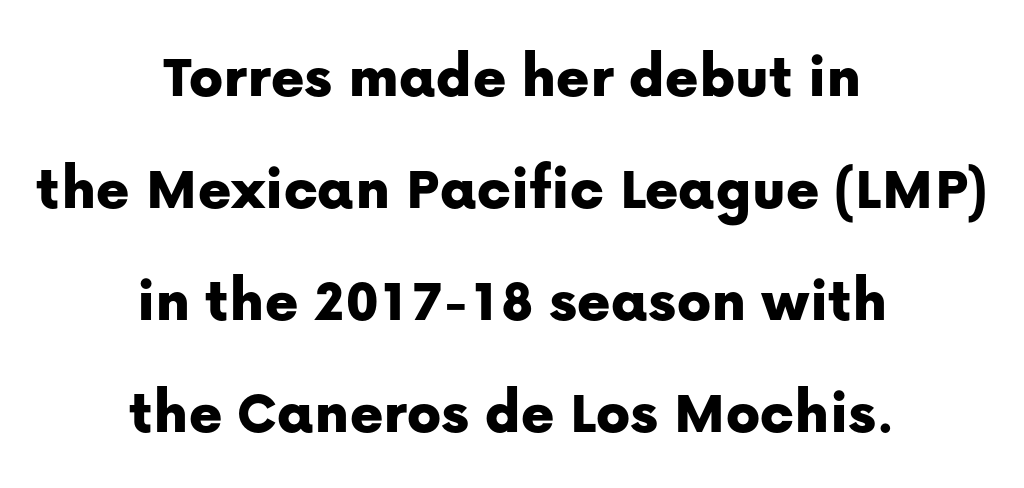
Nope, not italic — everything's standing straight. The characters display no serif detailing; their extremities are plain. A typesetter would call this proportional, since set widths differ per character. Which margin do the lines hug? Neither — every line sits in the middle. Nobody drew a line under any word here.
